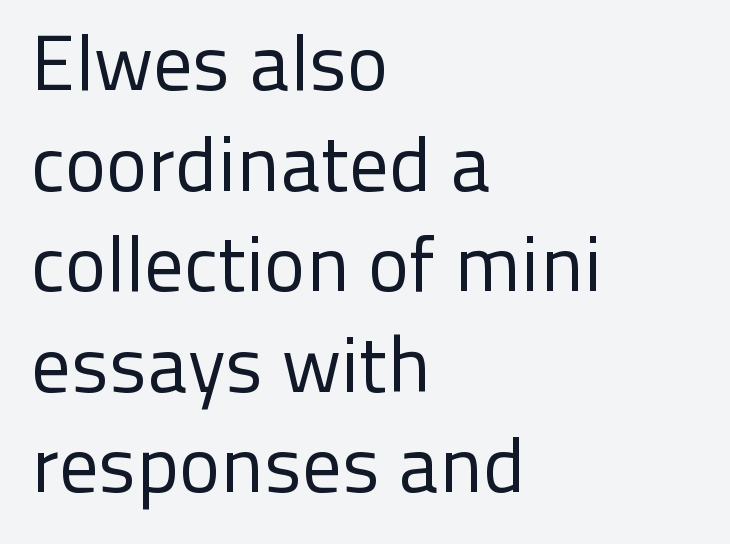
The image shows 78 px regular-weight sans-serif type, upright; set left-aligned, normal line spacing (1.29x), normal letter spacing, not underlined; low stroke contrast and a medium x-height.
